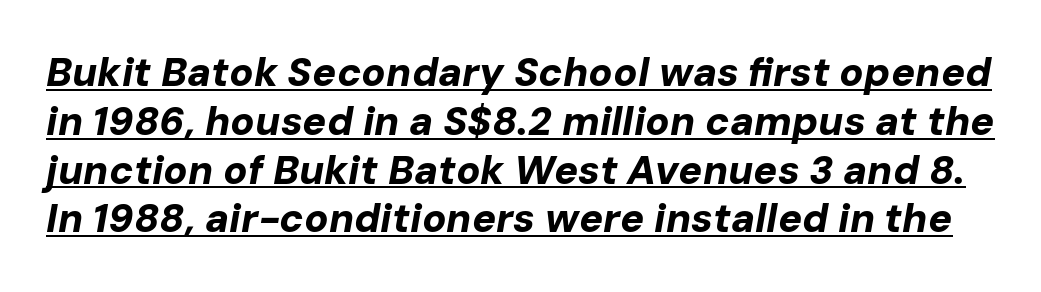
The image shows 40 px bold type, italic (leaning right); set line spacing 1.22x, normal letter spacing, underlined; low stroke contrast and a medium x-height.
